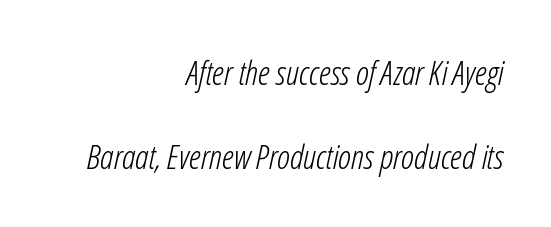
Q: Is the text bold? A: No.
Q: Is the text italic (slanted)? A: Yes, it leans right by about 12 degrees.
Q: Is the text underlined? A: No.
Q: How is the paragraph aligned? A: Right-aligned.
Q: Is the spacing between letters normal or unusually wide? A: Normal.
Q: Is the spacing between lines tight, normal or loose? A: Loose.
Q: Width (condensed, normal, or wide)? A: Condensed.
Q: Stroke contrast? A: Low.
Q: x-height? A: Medium.
Q: Monospaced? A: No.
